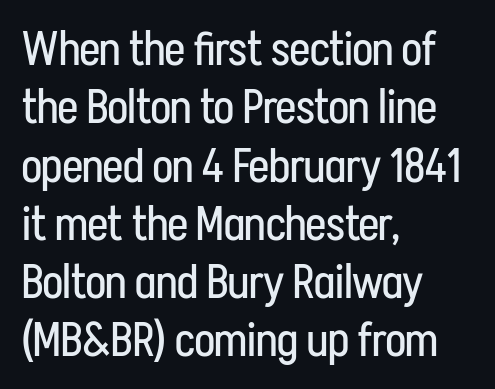
{"serif": "no", "italic": "no", "bold": "no", "weight": "regular", "width": "condensed", "stroke_contrast": "low", "x_height": "medium", "monospaced": "no", "underline": "no", "align": "left", "line_spacing_ratio": 1.24, "letter_spacing": "normal", "letter_spacing_em": 0.0, "glyph_px": 47}
